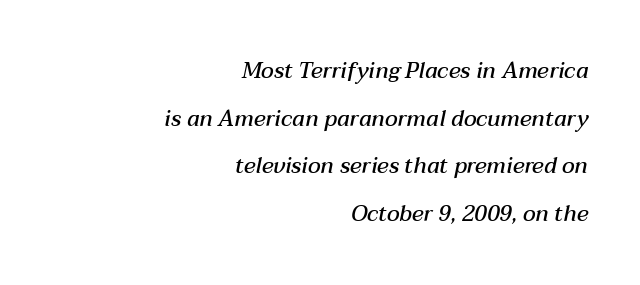
Q: Is the text bold? A: Semi-bold.
Q: Is the text italic (slanted)? A: Yes, it leans right by about 12 degrees.
Q: Is the text underlined? A: No.
Q: How is the paragraph aligned? A: Right-aligned.
Q: Is the spacing between letters normal or unusually wide? A: Normal.
Q: Is the spacing between lines tight, normal or loose? A: Loose.
